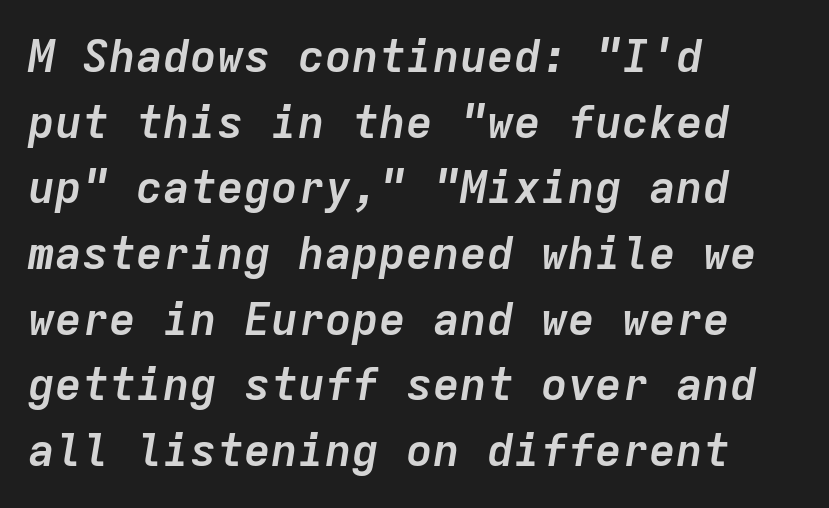
The image shows 45 px semibold type, italic (leaning right), monospaced; set left-aligned, normal line spacing (1.46x), normal letter spacing, not underlined; low stroke contrast and a medium x-height.
